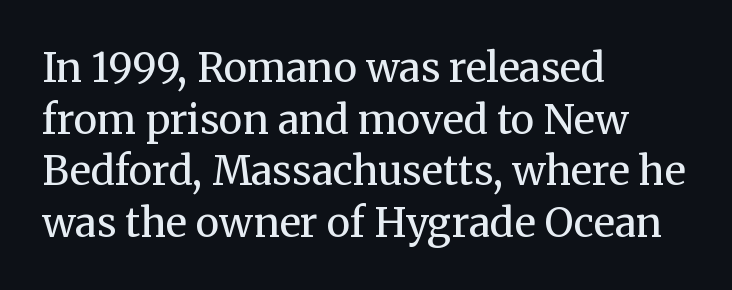
{"serif": "yes", "italic": "no", "bold": "no", "weight": "regular", "width": "normal", "stroke_contrast": "medium", "x_height": "medium", "monospaced": "no", "underline": "no", "align": "left", "line_spacing": "normal", "line_spacing_ratio": 1.29, "letter_spacing": "normal", "letter_spacing_em": 0.0, "glyph_px": 40}
